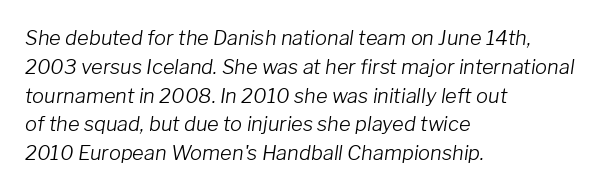
When letters slant like this, we call the style italic. Plain, unruled lines of type. These lines keep a tight, regular rhythm from letter to letter. All the whitespace from short lines collects on the right. The typeface has the unassuming heft of standard copy or less. Horizontal bands of white between lines are of average thickness.
